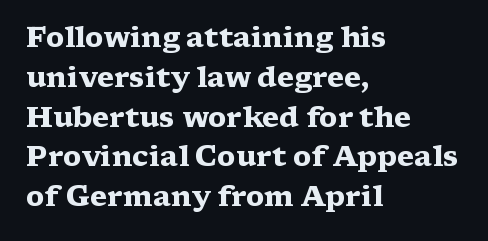
Q: Is the text bold? A: Yes.
Q: Is the text italic (slanted)? A: No, it is upright.
Q: Is the typeface a serif or a sans-serif typeface? A: Serif.
Q: Is the text underlined? A: No.
Q: How is the paragraph aligned? A: Left-aligned.
Q: Is the spacing between letters normal or unusually wide? A: Normal.
Q: Is the spacing between lines tight, normal or loose? A: Normal.
Q: Width (condensed, normal, or wide)? A: Wide.
Q: Stroke contrast? A: Medium.
Q: x-height? A: Medium.
Q: Monospaced? A: No.
